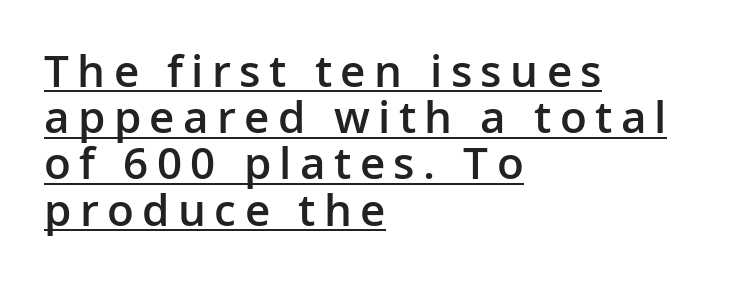
The image shows 44 px semibold sans-serif type, upright; set left-aligned, tight line spacing (1.05x), underlined; low stroke contrast and a medium x-height.
